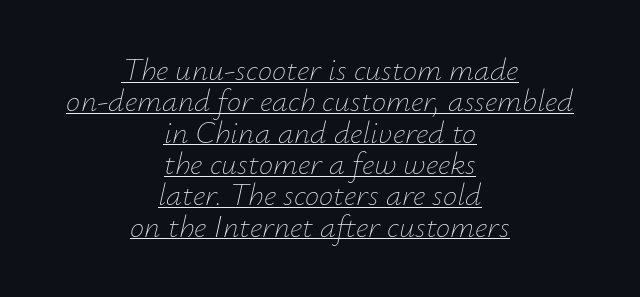
{"italic": "yes", "lean": "right", "slant_degrees": 12, "bold": "no", "weight": "thin", "width": "normal", "stroke_contrast": "low", "x_height": "small", "monospaced": "no", "underline": "yes", "align": "center", "line_spacing": "tight", "line_spacing_ratio": 0.98, "letter_spacing": "normal", "letter_spacing_em": 0.0, "glyph_px": 32}
